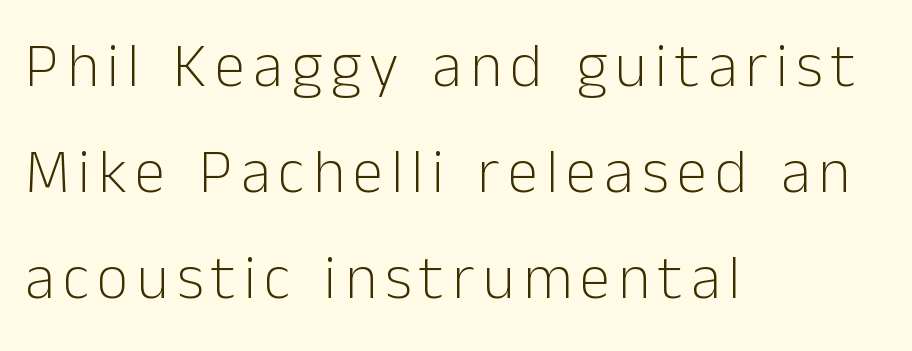
The baseline area is clear. Character widths vary here, with narrow letters taking less room than wide ones. Where is the straight margin? On the left. The characters display no serif detailing; their extremities are plain. Vertical strokes here are truly vertical.
